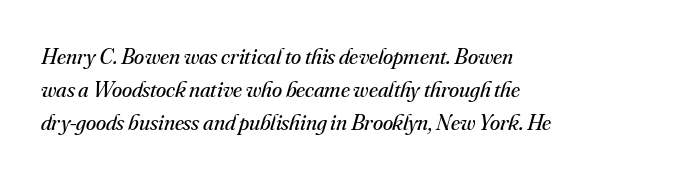
{"italic": "yes", "lean": "right", "slant_degrees": 16, "bold": "no", "underline": "no", "align": "left", "line_spacing": "normal", "line_spacing_ratio": 1.43, "letter_spacing": "normal", "letter_spacing_em": 0.0, "glyph_px": 23}
